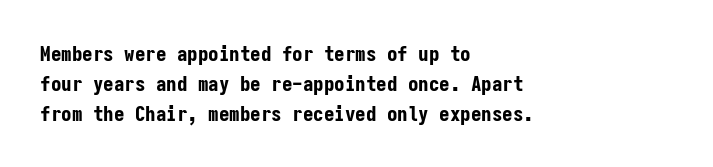
{"italic": "no", "bold": "yes", "underline": "no", "align": "left", "line_spacing": "normal", "line_spacing_ratio": 1.42, "letter_spacing": "normal", "letter_spacing_em": 0.0, "glyph_px": 21}
